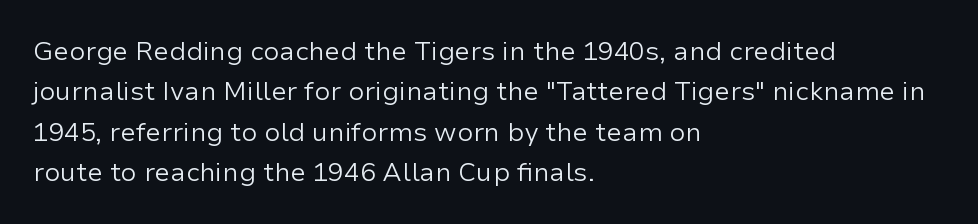
Check the space under the baseline: it is left empty. The type sits square on the baseline with zero lean. Line spacing here is normal. Casual observation: everything's shoved over to the left. Honestly, the letter spacing is just normal — you wouldn't notice it.
